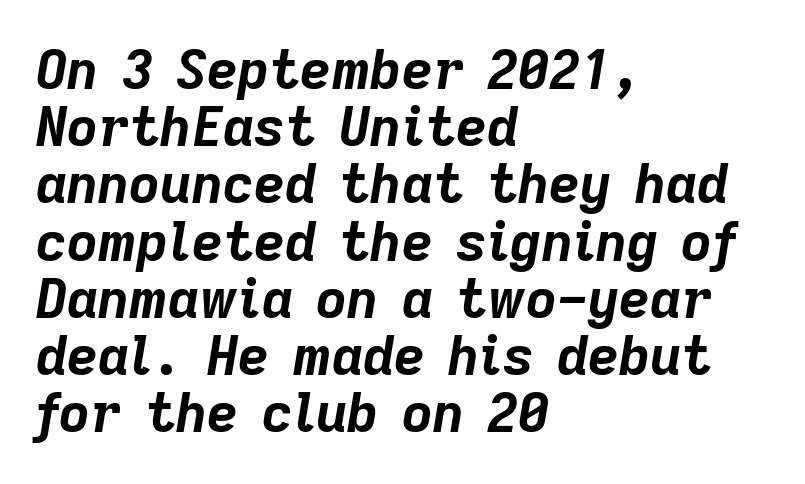
Q: Is the text bold? A: Yes.
Q: Is the text italic (slanted)? A: Yes, it leans right by about 9 degrees.
Q: Is the text underlined? A: No.
Q: How is the paragraph aligned? A: Left-aligned.
Q: Is the spacing between letters normal or unusually wide? A: Normal.
Q: Is the spacing between lines tight, normal or loose? A: Tight.
Q: Width (condensed, normal, or wide)? A: Normal.
Q: Stroke contrast? A: Low.
Q: x-height? A: Medium.
Q: Monospaced? A: No.
